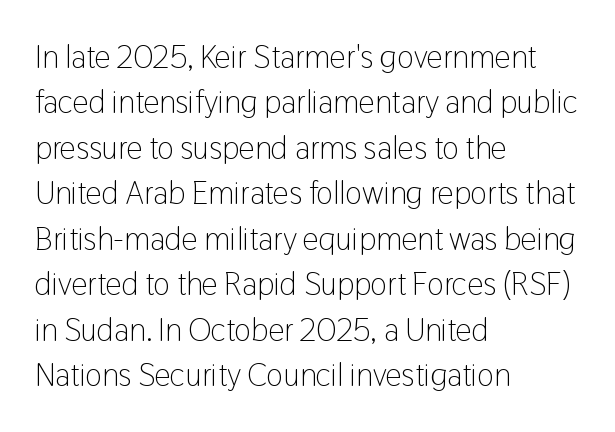
Q: Is the text bold? A: No.
Q: Is the text italic (slanted)? A: No, it is upright.
Q: Is the typeface a serif or a sans-serif typeface? A: Sans-serif.
Q: Is the text underlined? A: No.
Q: How is the paragraph aligned? A: Left-aligned.
Q: Is the spacing between letters normal or unusually wide? A: Normal.
Q: Is the spacing between lines tight, normal or loose? A: Normal.
Q: Width (condensed, normal, or wide)? A: Condensed.
Q: Stroke contrast? A: Low.
Q: x-height? A: Medium.
Q: Monospaced? A: No.
